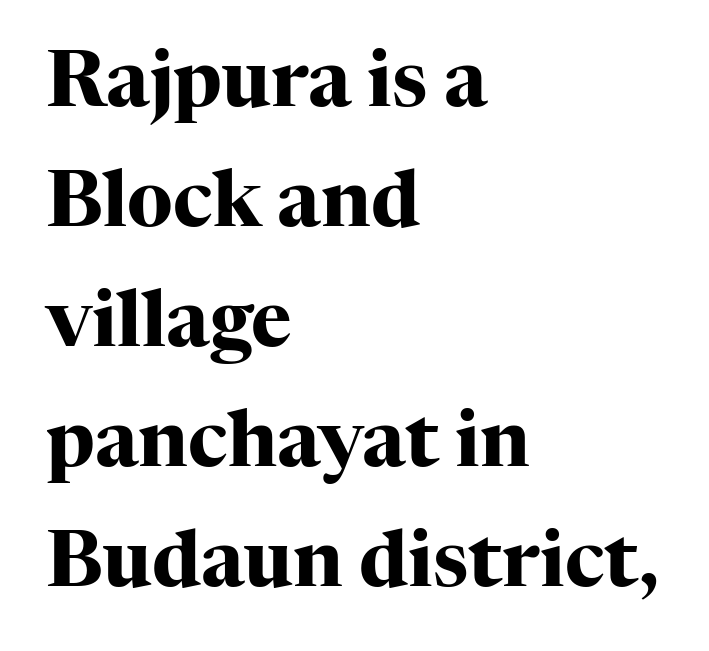
{"serif": "yes", "italic": "no", "bold": "yes", "weight": "heavy", "width": "normal", "stroke_contrast": "high", "x_height": "medium", "monospaced": "no", "underline": "no", "align": "left", "line_spacing": "normal", "line_spacing_ratio": 1.56, "letter_spacing": "normal", "letter_spacing_em": 0.0, "glyph_px": 77}
